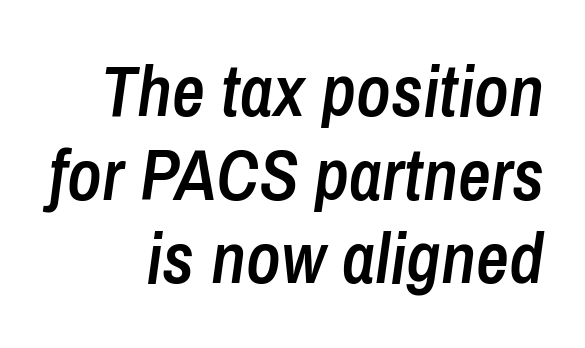
The image shows 72 px semibold, condensed type, italic (leaning right); set line spacing 1.16x, normal letter spacing, not underlined; low stroke contrast and a medium x-height.
